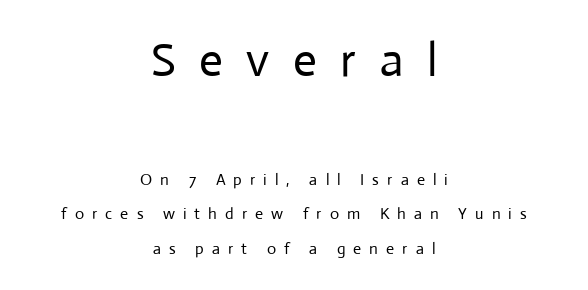
{"serif": "no", "italic": "no", "bold": "no", "weight": "regular", "width": "normal", "stroke_contrast": "low", "x_height": "medium", "monospaced": "no", "underline": "no", "align": "center", "line_spacing": "loose", "line_spacing_ratio": 2.14, "letter_spacing": "wide", "letter_spacing_em": 0.5, "larger_block": "first", "size_ratio": 2.94, "glyph_px": 47}
